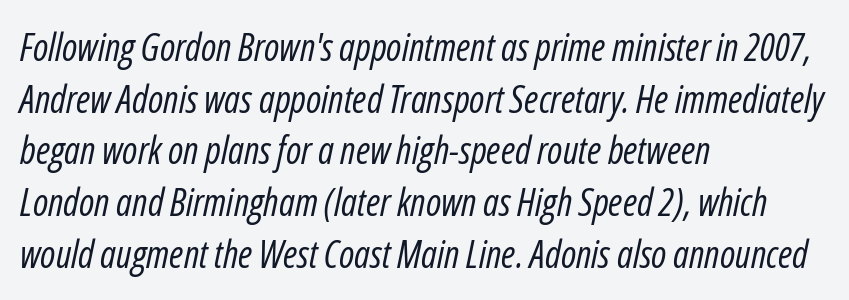
Q: Is the text bold? A: No.
Q: Is the text italic (slanted)? A: Yes, it leans right by about 12 degrees.
Q: Is the text underlined? A: No.
Q: How is the paragraph aligned? A: Left-aligned.
Q: Is the spacing between letters normal or unusually wide? A: Normal.
Q: Is the spacing between lines tight, normal or loose? A: Normal.
Q: Width (condensed, normal, or wide)? A: Condensed.
Q: Stroke contrast? A: Low.
Q: x-height? A: Medium.
Q: Monospaced? A: No.
